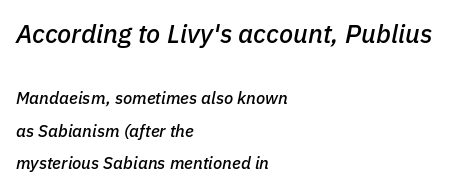
{"italic": "yes", "lean": "right", "slant_degrees": 11, "underline": "no", "align": "left", "line_spacing": "loose", "line_spacing_ratio": 1.91, "letter_spacing": "normal", "letter_spacing_em": 0.0, "larger_block": "first", "size_ratio": 1.53, "glyph_px": 26}
